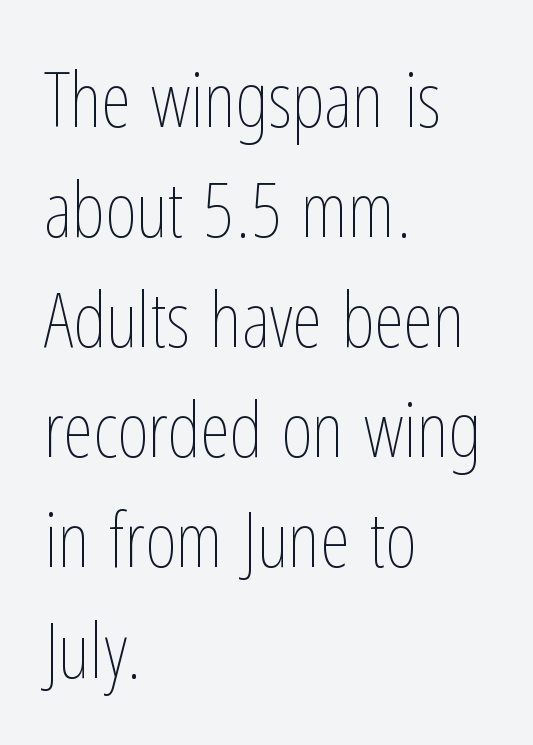
Q: Is the text bold? A: No.
Q: Is the text italic (slanted)? A: No, it is upright.
Q: Is the text underlined? A: No.
Q: How is the paragraph aligned? A: Left-aligned.
Q: Is the spacing between letters normal or unusually wide? A: Normal.
Q: Is the spacing between lines tight, normal or loose? A: Normal.
Q: Width (condensed, normal, or wide)? A: Condensed.
Q: Stroke contrast? A: Low.
Q: x-height? A: Medium.
Q: Monospaced? A: No.
